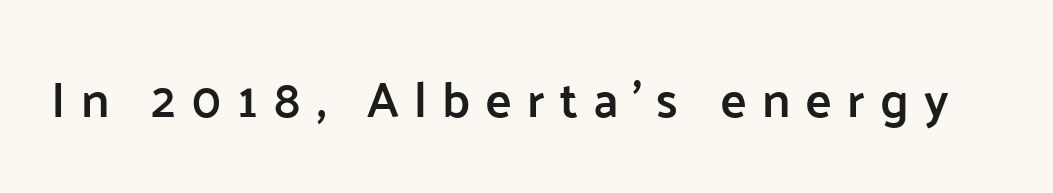
Note the varied advance widths — an 'i' is clearly narrower than an 'm'. A bare baseline throughout the passage. A typesetter would call this heavily tracked-out type. Nothing sits at the stroke ends, so this counts as sans-serif. You can tell it's not italic because the verticals are truly vertical.
